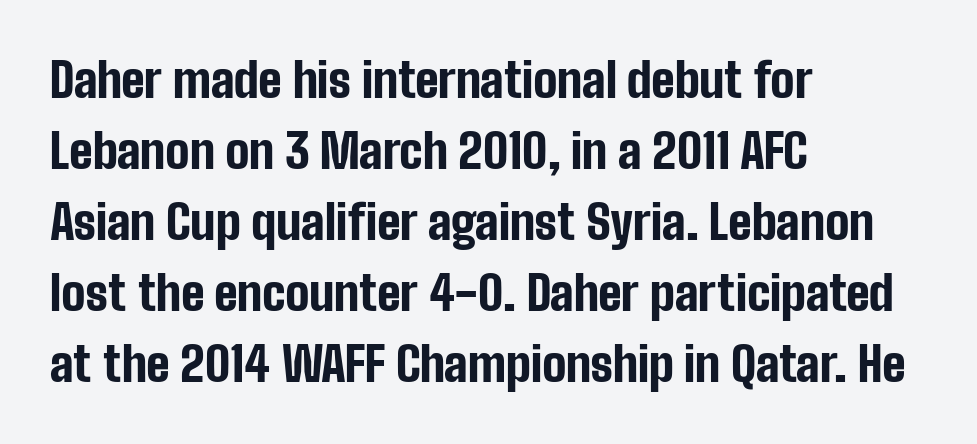
{"serif": "no", "italic": "no", "bold": "yes", "weight": "bold", "width": "condensed", "stroke_contrast": "low", "x_height": "medium", "monospaced": "no", "underline": "no", "align": "left", "line_spacing": "normal", "line_spacing_ratio": 1.48, "letter_spacing": "normal", "letter_spacing_em": 0.0, "glyph_px": 48}
